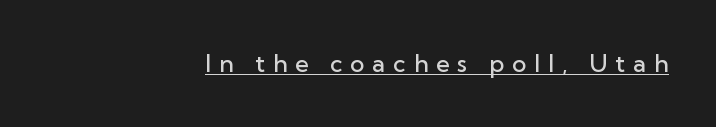
The letterforms stand isolated, each surrounded by extra space. In CSS terms this would be text-align: right. Characters remain perfectly vertical along every line. The rendering uses the underline text-decoration. Summary of weight: moderately heavy, a semibold.
